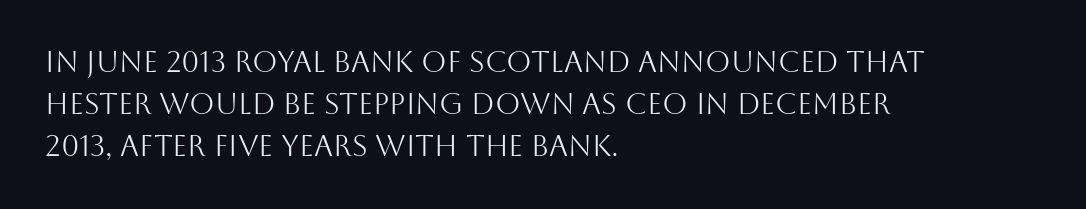
Line spacing here is normal. Default kerning and tracking; the words read as compact shapes. Look at the bottom of the vertical strokes: they stop flat, with no serifs. The zone under the glyphs is completely vacant. The specimen reads as upright at a glance. Compared with a typical body face, this is equally light or lighter still.
